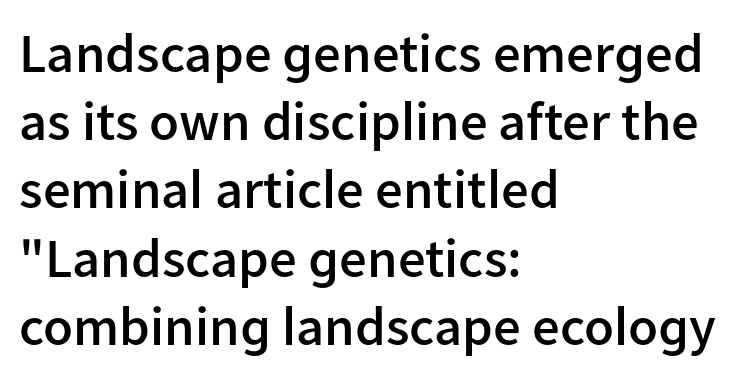
Quick note: not italic, upright. The designer went with a sans here, leaving each stem footless. Every letter is mildly thick-stroked: semibold rather than bold. You could call the tracking neutral — neither tight nor loose. The gap between lines stays unmarked.
